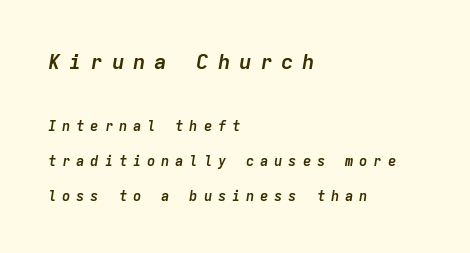
Bare-footed words on every line. How would I describe the line gaps? Wide and relaxed. Reading down the block, your eye returns to a fixed left position each line. Spacing between characters has been opened up far beyond the box default.
